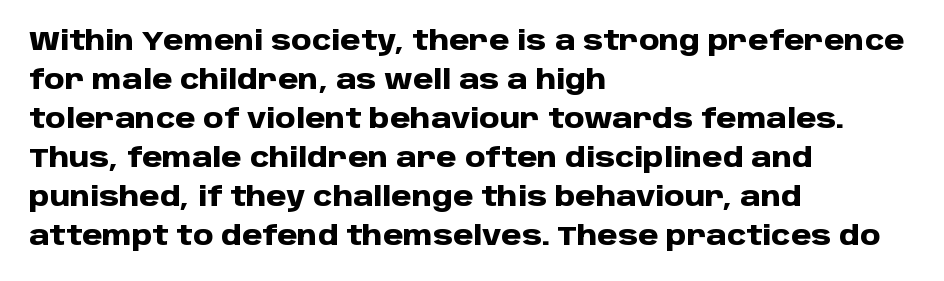
The image shows 26 px bold type, upright; set left-aligned, normal line spacing (1.5x), normal letter spacing, not underlined.
